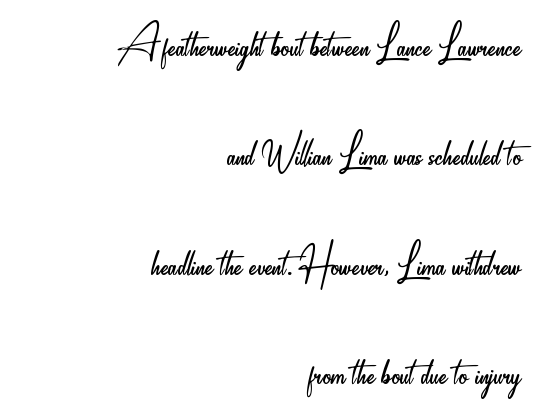
The image shows 55 px light, condensed sans-serif type; set right-aligned, loose line spacing (1.99x), normal letter spacing, not underlined; low stroke contrast and a small x-height.
